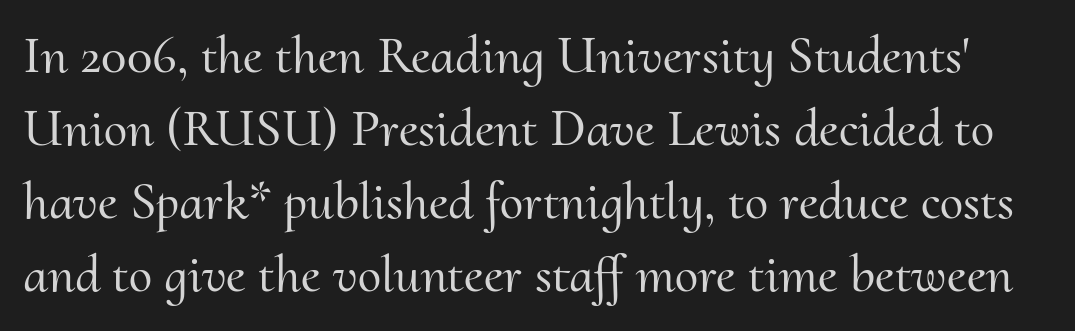
Q: Is the text italic (slanted)? A: No, it is upright.
Q: Is the typeface a serif or a sans-serif typeface? A: Serif.
Q: Is the text underlined? A: No.
Q: Is the spacing between letters normal or unusually wide? A: Normal.
Q: Is the spacing between lines tight, normal or loose? A: Normal.
Q: Width (condensed, normal, or wide)? A: Normal.
Q: Stroke contrast? A: Medium.
Q: x-height? A: Small.
Q: Monospaced? A: No.
